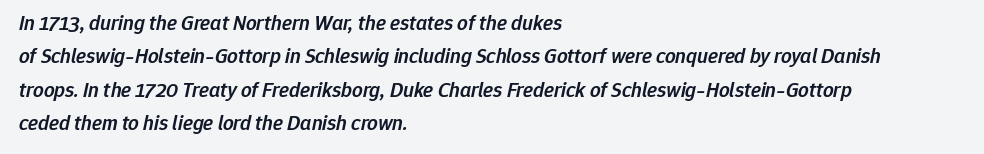
{"italic": "yes", "lean": "right", "slant_degrees": 12, "bold": "semi", "underline": "no", "align": "left", "line_spacing": "normal", "line_spacing_ratio": 1.59, "letter_spacing": "normal", "letter_spacing_em": 0.0, "glyph_px": 21}
